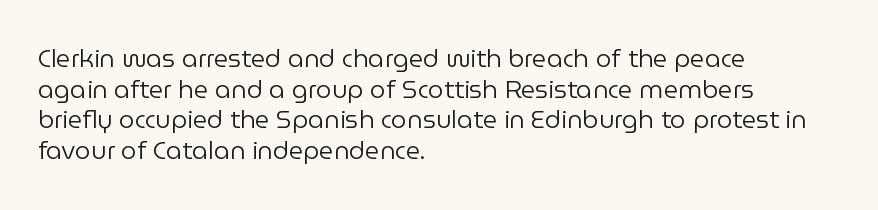
The image shows 25 px text type, upright; set left-aligned, line spacing 1.23x, normal letter spacing, not underlined.
